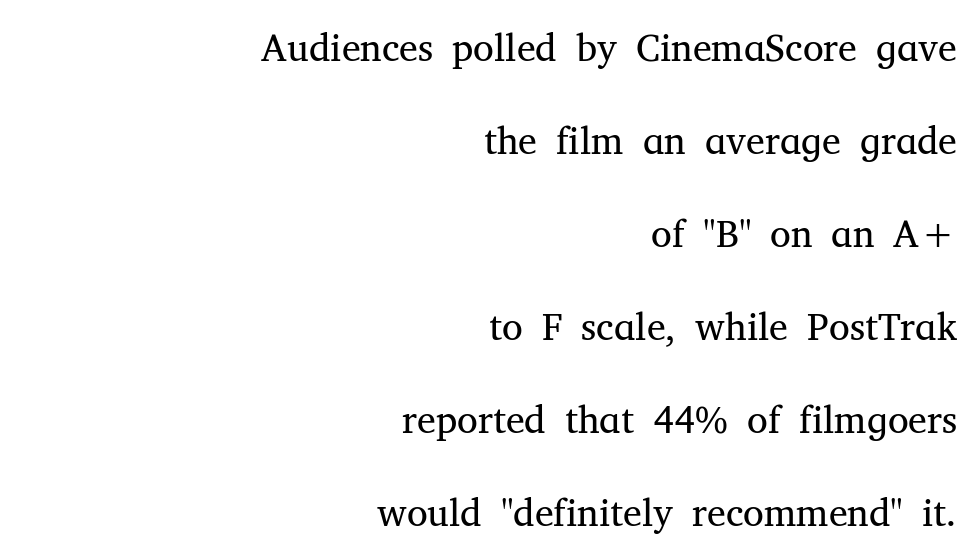
Q: Is the text bold? A: No.
Q: Is the text italic (slanted)? A: No, it is upright.
Q: Is the typeface a serif or a sans-serif typeface? A: Serif.
Q: Is the text underlined? A: No.
Q: How is the paragraph aligned? A: Right-aligned.
Q: Is the spacing between letters normal or unusually wide? A: Normal.
Q: Is the spacing between lines tight, normal or loose? A: Loose.
Q: Width (condensed, normal, or wide)? A: Normal.
Q: Stroke contrast? A: Medium.
Q: x-height? A: Medium.
Q: Monospaced? A: No.
